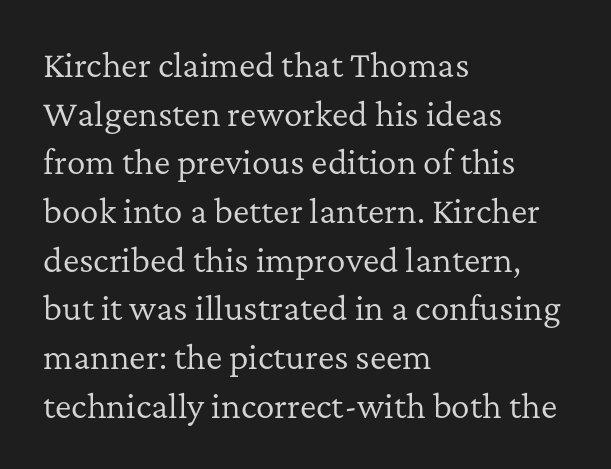
Q: Is the text bold? A: No.
Q: Is the text italic (slanted)? A: No, it is upright.
Q: Is the typeface a serif or a sans-serif typeface? A: Serif.
Q: Is the text underlined? A: No.
Q: How is the paragraph aligned? A: Left-aligned.
Q: Is the spacing between letters normal or unusually wide? A: Normal.
Q: Is the spacing between lines tight, normal or loose? A: Normal.
Q: Width (condensed, normal, or wide)? A: Normal.
Q: Stroke contrast? A: Low.
Q: x-height? A: Medium.
Q: Monospaced? A: No.
